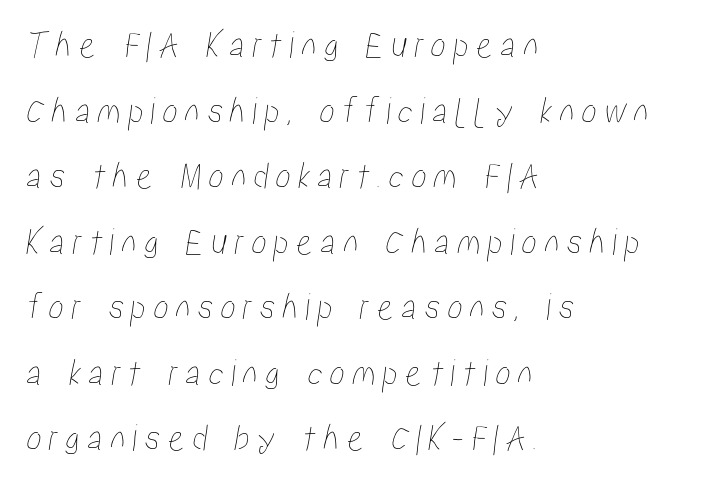
Varying glyph widths throughout — classic text-font behaviour. One-word summary of the alignment: left. The lines sit at an ordinary, default distance from one another. Descenders hang freely into open space.
